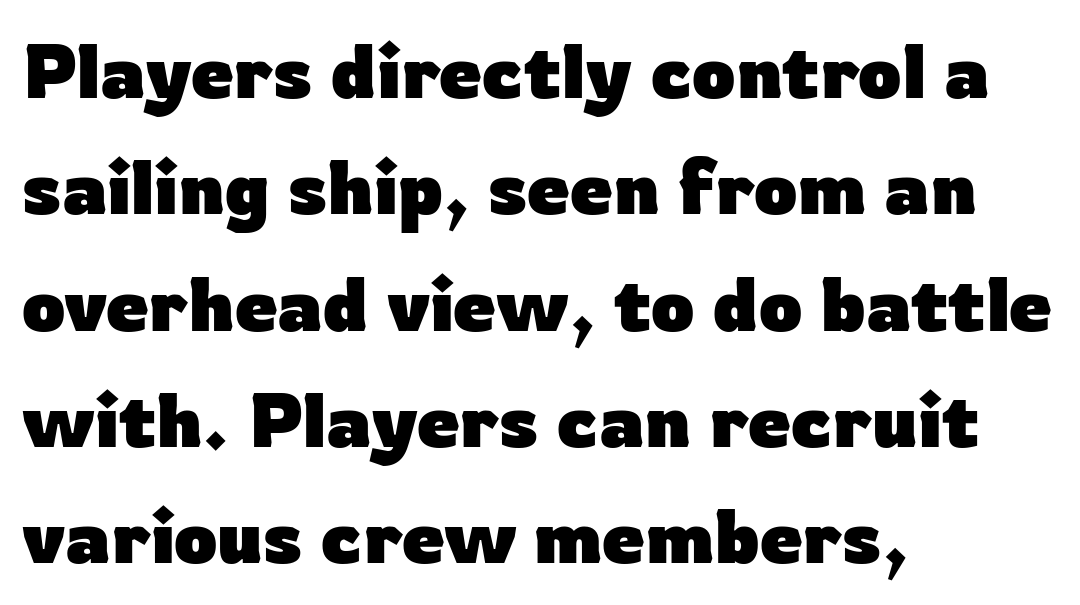
{"serif": "no", "italic": "no", "bold": "yes", "weight": "heavy", "width": "normal", "stroke_contrast": "low", "x_height": "medium", "monospaced": "no", "underline": "no", "align": "left", "line_spacing": "normal", "line_spacing_ratio": 1.53, "letter_spacing": "normal", "letter_spacing_em": 0.0, "glyph_px": 76}
